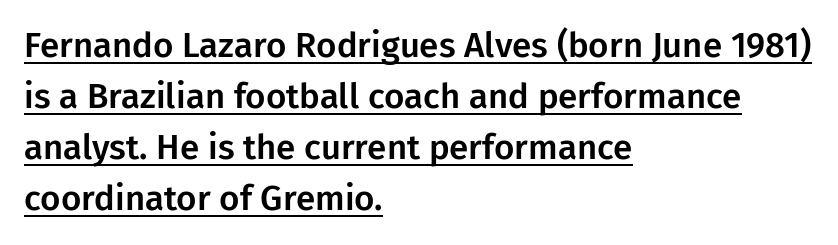
{"serif": "no", "italic": "no", "width": "normal", "stroke_contrast": "low", "x_height": "medium", "monospaced": "no", "underline": "yes", "align": "left", "line_spacing": "normal", "line_spacing_ratio": 1.46, "letter_spacing": "normal", "letter_spacing_em": 0.0, "glyph_px": 35}
